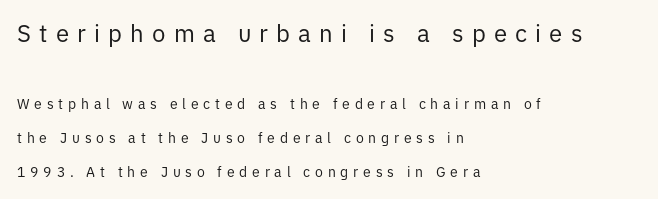
Weight class: somewhere from thin through regular. The axis of the letterforms is exactly vertical. Casual observation: everything's shoved over to the left. Visually, the top section dominates because its glyphs are scaled up.
